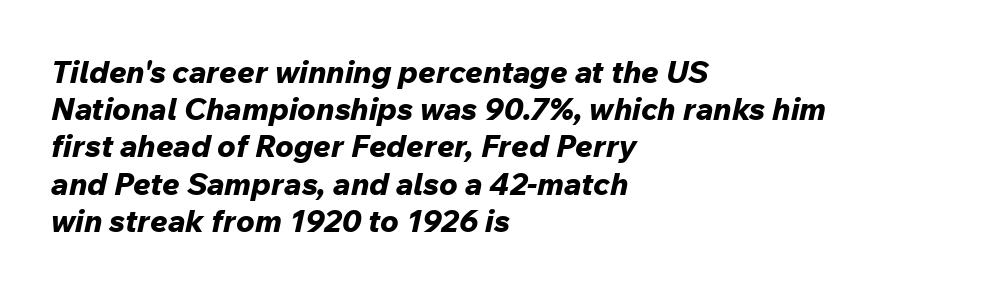
The image shows 31 px bold type, italic (leaning right); set left-aligned, line spacing 1.2x, normal letter spacing, not underlined; low stroke contrast and a medium x-height.
